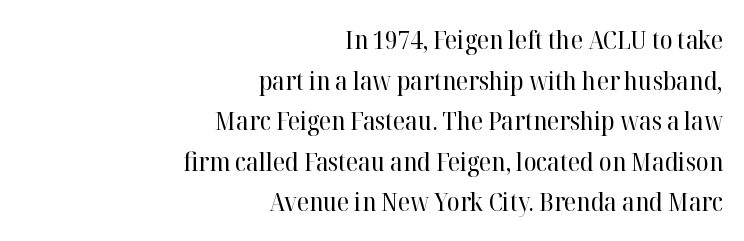
Bare-footed words on every line. Nope, not italic — everything's standing straight. You could call the tracking neutral — neither tight nor loose. Line spacing here is normal. Does the copy run flush right? Yes — the right margin is perfectly even. Heaviness? Minimal to ordinary, like unemphasized prose.
